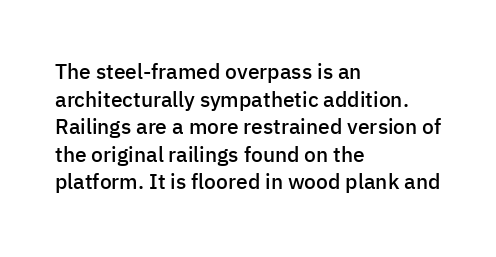
{"italic": "no", "bold": "semi", "underline": "no", "align": "left", "line_spacing": "normal", "line_spacing_ratio": 1.31, "letter_spacing": "normal", "letter_spacing_em": 0.0, "glyph_px": 21}
